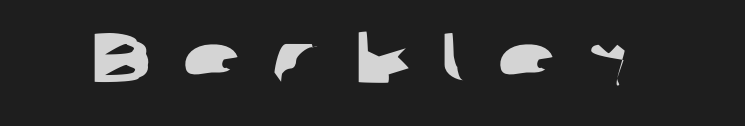
Q: Is the typeface a serif or a sans-serif typeface? A: Sans-serif.
Q: Is the text underlined? A: No.
Q: Is the spacing between letters normal or unusually wide? A: Unusually wide.
Q: Width (condensed, normal, or wide)? A: Wide.
Q: Stroke contrast? A: Low.
Q: x-height? A: Medium.
Q: Monospaced? A: No.
